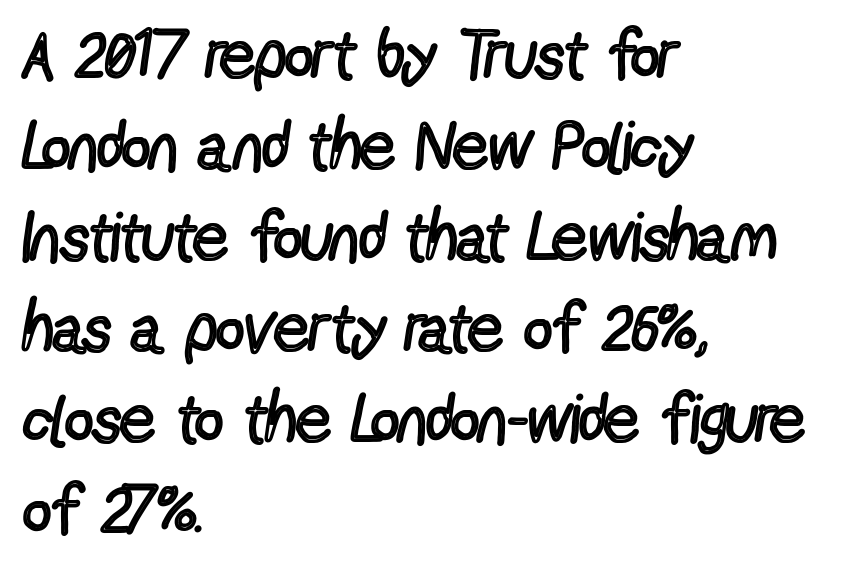
{"serif": "no", "bold": "no", "weight": "regular", "width": "condensed", "x_height": "medium", "monospaced": "no", "underline": "no", "align": "left", "line_spacing": "normal", "line_spacing_ratio": 1.32, "letter_spacing": "normal", "letter_spacing_em": 0.0, "glyph_px": 69}
